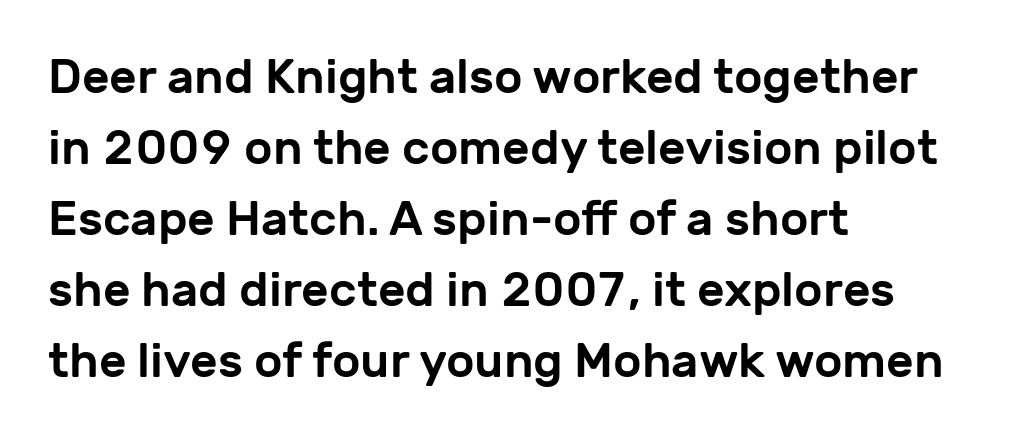
The image shows 48 px sans-serif type, upright; set left-aligned, normal line spacing (1.48x), normal letter spacing, not underlined; low stroke contrast and a medium x-height.
